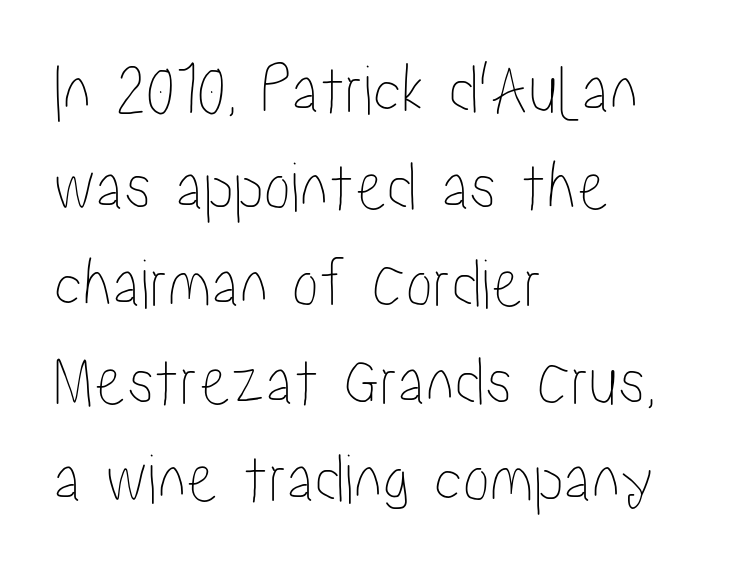
Looks like regular typesetting: each glyph gets only the width it needs. Has an underline been added? It has not. Is the block centered? No — it sits flush against the left margin. Notice how descenders clear the ascenders below comfortably — that's standard leading. The gaps between neighbouring characters are ordinary and unremarkable.
